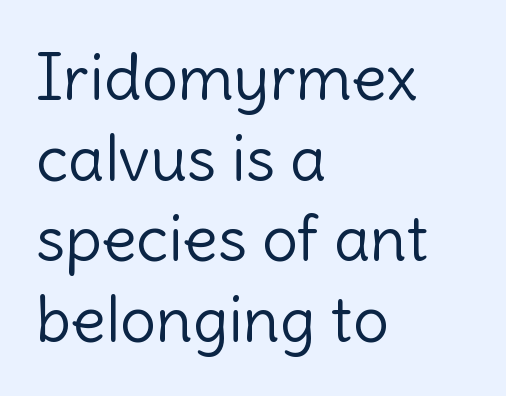
The face used here is a sans, in the tradition of grotesques and geometrics. Successive baselines arrive at the customary interval. Varying glyph widths throughout — classic text-font behaviour. The weight tops out at a normal text grade. Compared with a centered layout, this one pins lines to the left instead. There is no visible air inserted between adjacent glyphs.
